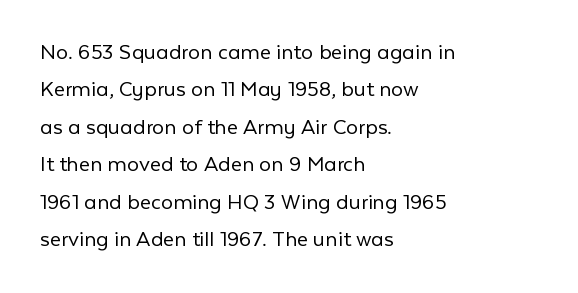
{"italic": "no", "bold": "no", "underline": "no", "align": "left", "line_spacing": "normal", "line_spacing_ratio": 1.56, "letter_spacing": "normal", "letter_spacing_em": 0.0, "glyph_px": 24}
